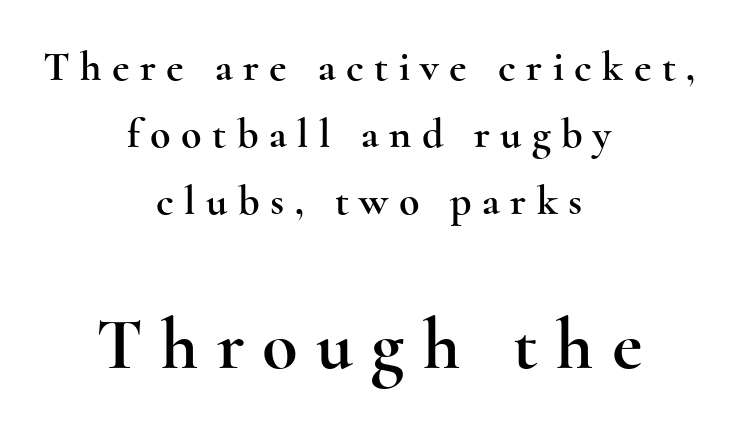
Q: Is the text italic (slanted)? A: No, it is upright.
Q: Is the typeface a serif or a sans-serif typeface? A: Serif.
Q: Is the text underlined? A: No.
Q: How is the paragraph aligned? A: Centered.
Q: Is the spacing between letters normal or unusually wide? A: Unusually wide.
Q: Is the spacing between lines tight, normal or loose? A: Normal.
Q: Which block of text is set in a larger size, the first (top) or the second (bottom)? A: The second (bottom) one.
Q: Width (condensed, normal, or wide)? A: Wide.
Q: x-height? A: Small.
Q: Monospaced? A: No.
